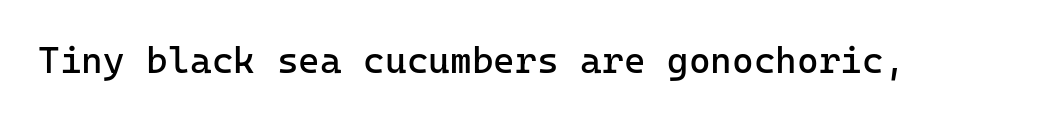
{"serif": "no", "italic": "no", "bold": "no", "weight": "regular", "width": "normal", "stroke_contrast": "low", "x_height": "medium", "underline": "no", "letter_spacing": "normal", "letter_spacing_em": 0.0, "glyph_px": 37}
